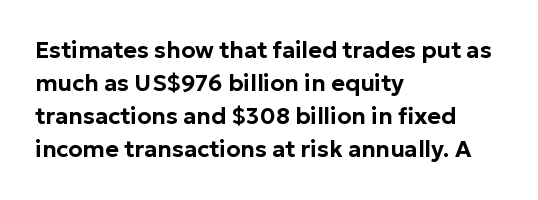
The block of text has a typical density, with ordinary space between rows. Tracking here is standard; glyphs follow each other at the usual distance. The strip under each line holds only bare page. The lettering holds an erect, upright posture throughout. Teacher's note: observe the even left margin — that is flush-left alignment.
